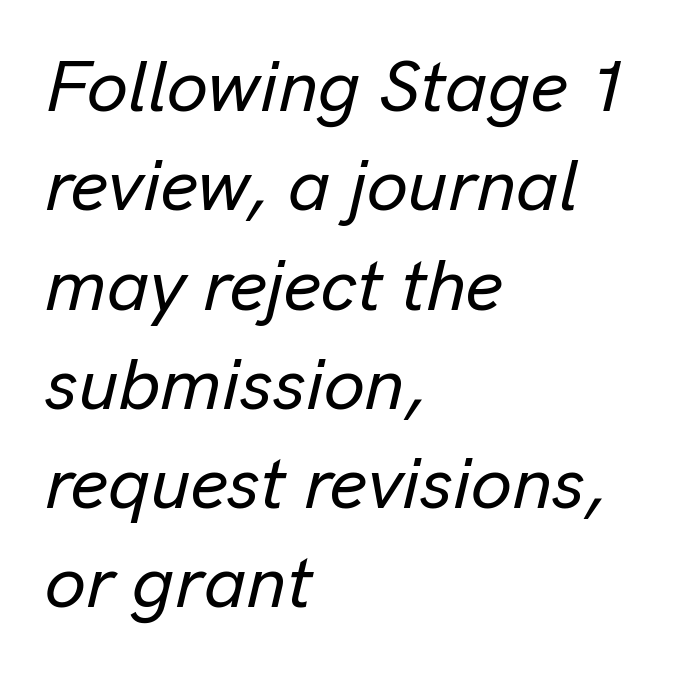
There's an unmistakable incline to the writing here. The specimen omits any rule beneath the text block's lines. A classic flush-left, rag-right setting is used for this passage. Vertical spacing — default. Nobody touched the tracking dial on this one.
